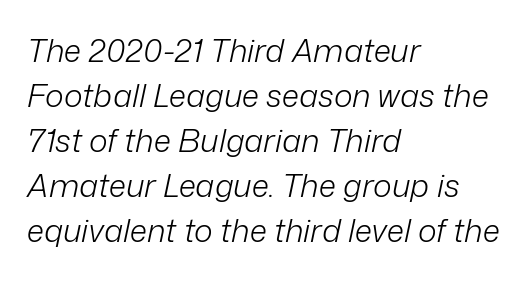
{"italic": "yes", "lean": "right", "slant_degrees": 12, "bold": "no", "weight": "light", "width": "normal", "stroke_contrast": "low", "x_height": "medium", "monospaced": "no", "underline": "no", "align": "left", "line_spacing": "normal", "line_spacing_ratio": 1.41, "letter_spacing": "normal", "letter_spacing_em": 0.0, "glyph_px": 32}
